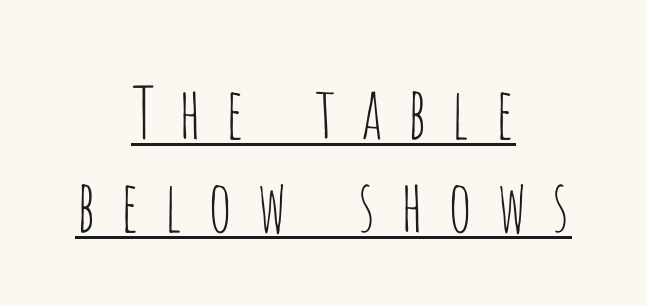
The image shows 71 px thin, condensed sans-serif type, upright; set centered, normal line spacing (1.31x), unusually wide letter spacing (+0.3 em), underlined; low stroke contrast and a large x-height.
